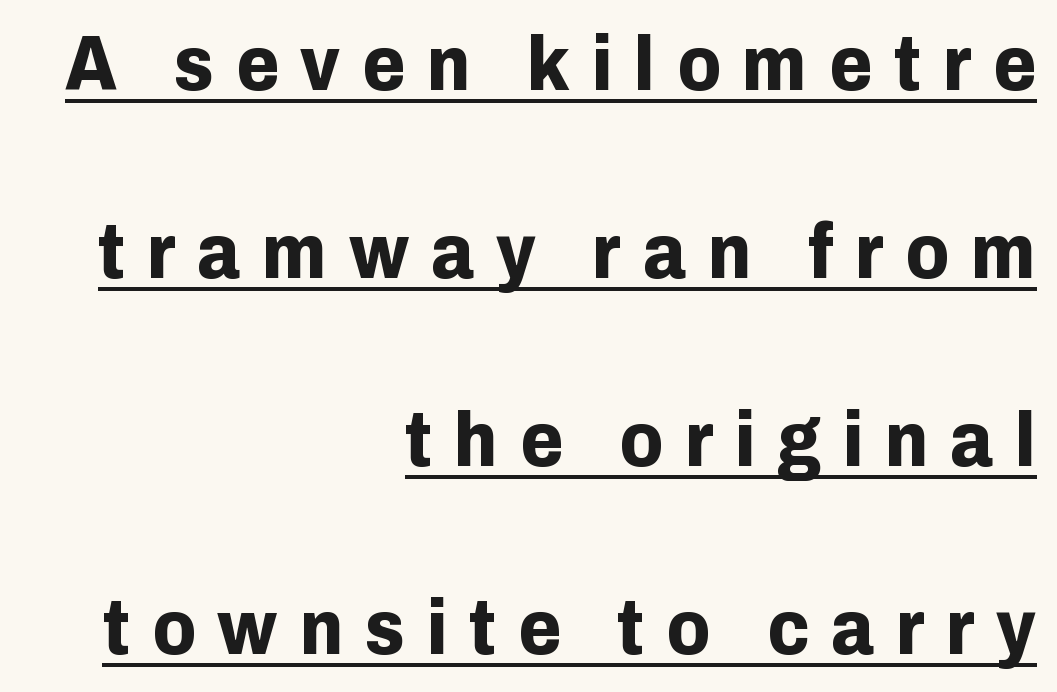
Every stem runs plumb, perpendicular to the baseline. The lines are spread far apart with generous leading. A typesetter would call this proportional, since set widths differ per character. Inter-character spacing is expanded well beyond the font's built-in metrics. If you drew a ruler down the right edge, every line would touch it. Every word sits above its own underline.
